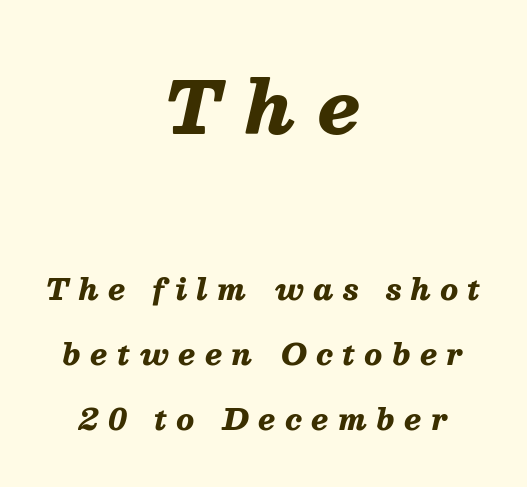
The typesetter chose a symmetrical, centered arrangement here. You could not count columns in this text — the font is proportionally spaced. Look at the stroke-to-counter ratio: heavy, a bold. The axis of the letterforms is tilted away from vertical. A great deal of white space separates one row of letters from the next. Words appear elongated and porous because spacing is wide.
